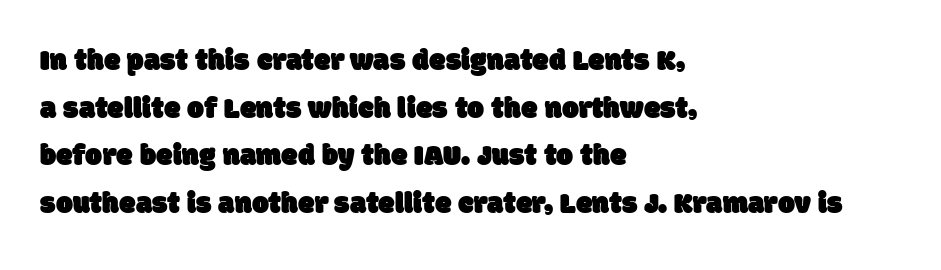
{"serif": "no", "width": "normal", "stroke_contrast": "low", "x_height": "large", "monospaced": "no", "underline": "no", "align": "left", "line_spacing": "normal", "line_spacing_ratio": 1.59, "letter_spacing": "normal", "letter_spacing_em": 0.0, "glyph_px": 30}
